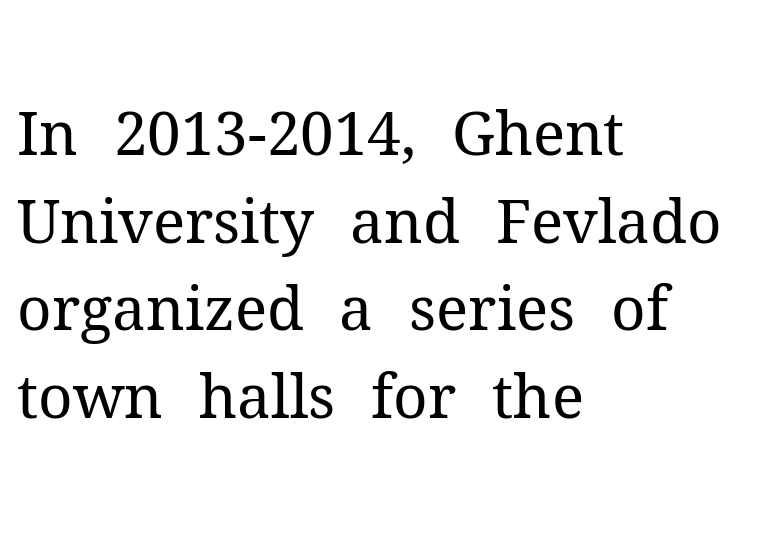
Q: Is the text bold? A: No.
Q: Is the text italic (slanted)? A: No, it is upright.
Q: Is the typeface a serif or a sans-serif typeface? A: Serif.
Q: Is the text underlined? A: No.
Q: How is the paragraph aligned? A: Left-aligned.
Q: Is the spacing between letters normal or unusually wide? A: Normal.
Q: Is the spacing between lines tight, normal or loose? A: Normal.
Q: Width (condensed, normal, or wide)? A: Normal.
Q: Stroke contrast? A: Medium.
Q: x-height? A: Medium.
Q: Monospaced? A: No.
